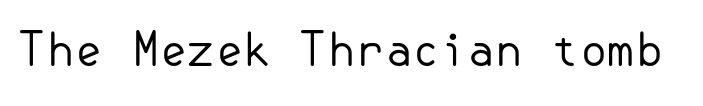
The image shows 45 px regular-weight sans-serif type, upright; set normal letter spacing, not underlined; low stroke contrast and a small x-height.
